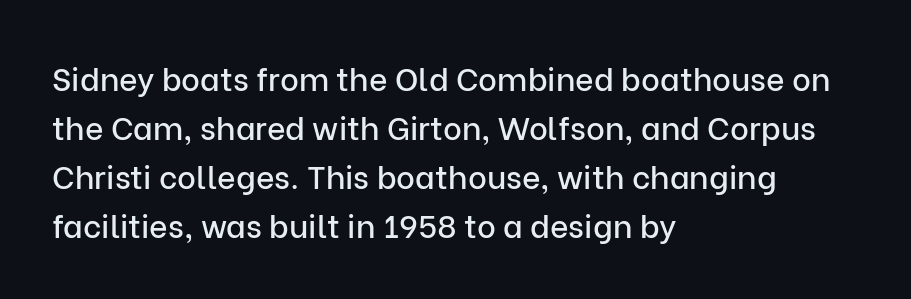
Q: Is the text italic (slanted)? A: No, it is upright.
Q: Is the typeface a serif or a sans-serif typeface? A: Sans-serif.
Q: Is the text underlined? A: No.
Q: How is the paragraph aligned? A: Left-aligned.
Q: Is the spacing between letters normal or unusually wide? A: Normal.
Q: Is the spacing between lines tight, normal or loose? A: Normal.
Q: Width (condensed, normal, or wide)? A: Normal.
Q: Stroke contrast? A: Low.
Q: x-height? A: Medium.
Q: Monospaced? A: No.
